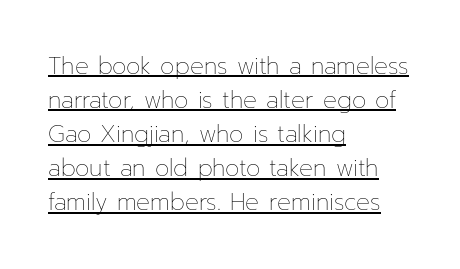
The leading is moderate, giving the passage an even texture. The strokes carry an ordinary text weight at most. Here the glyphs are tracked normally, forming tight word shapes. The sample's only ornament is a line tracing under the words.
